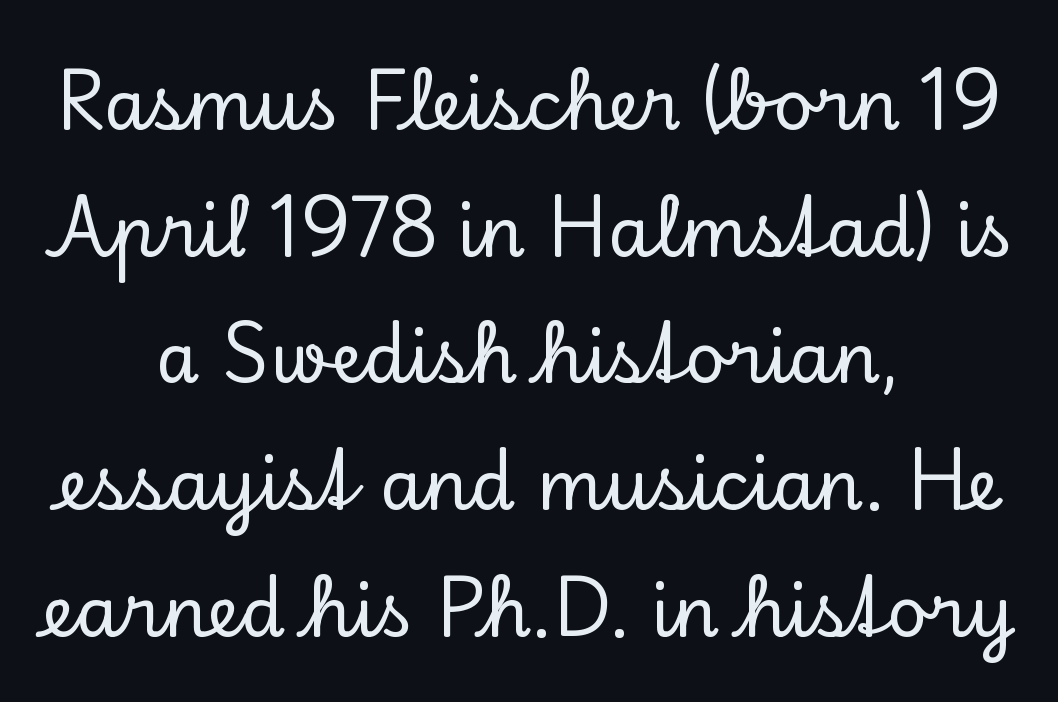
{"italic": "no", "width": "normal", "stroke_contrast": "low", "x_height": "small", "monospaced": "no", "underline": "no", "align": "center", "line_spacing_ratio": 1.81, "letter_spacing": "normal", "letter_spacing_em": 0.0, "glyph_px": 70}
